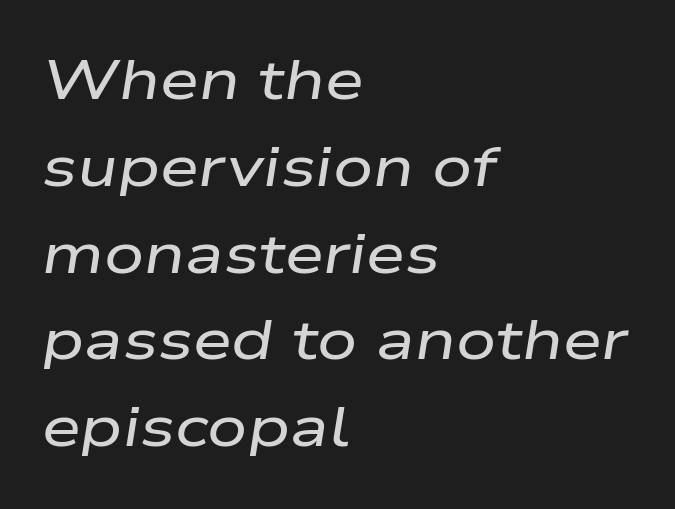
{"italic": "yes", "lean": "right", "slant_degrees": 9, "width": "wide", "stroke_contrast": "low", "x_height": "medium", "monospaced": "no", "underline": "no", "align": "left", "line_spacing": "normal", "line_spacing_ratio": 1.55, "letter_spacing": "normal", "letter_spacing_em": 0.0, "glyph_px": 56}
